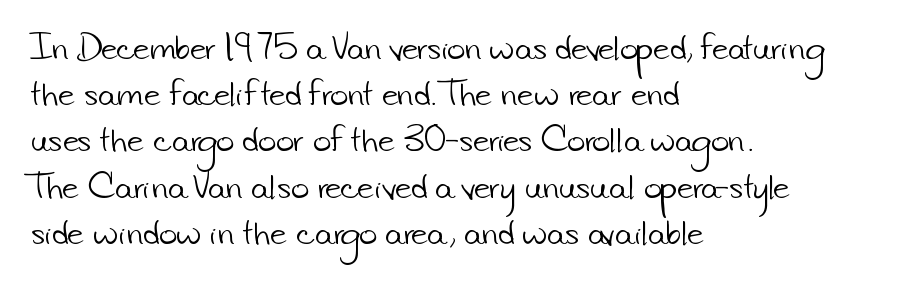
The image shows 31 px light sans-serif type; set left-aligned, normal line spacing (1.49x), normal letter spacing, not underlined; low stroke contrast and a small x-height.
